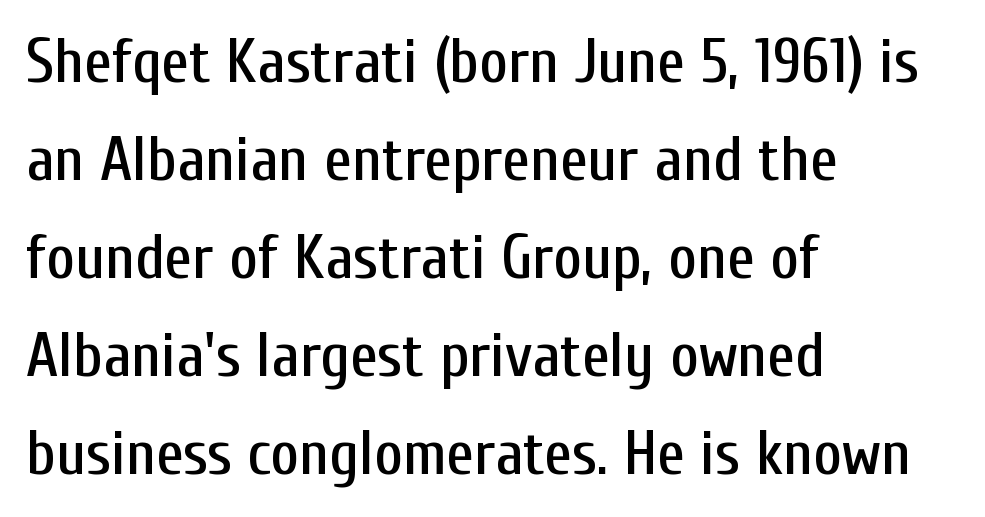
{"serif": "no", "italic": "no", "width": "condensed", "stroke_contrast": "low", "x_height": "medium", "monospaced": "no", "underline": "no", "align": "left", "line_spacing": "normal", "line_spacing_ratio": 1.58, "letter_spacing": "normal", "letter_spacing_em": 0.0, "glyph_px": 62}
